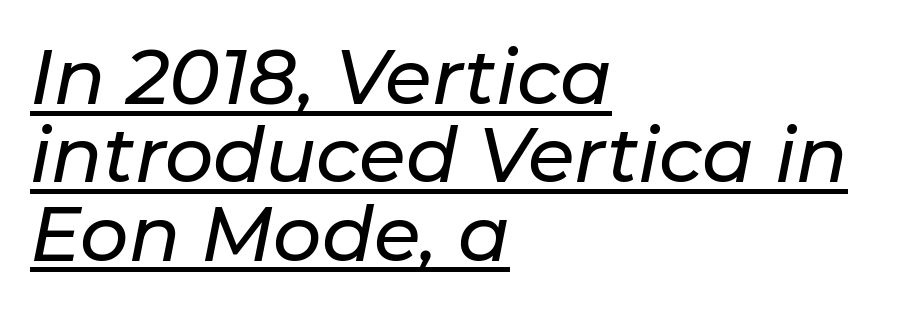
Q: Is the text italic (slanted)? A: Yes, it leans right by about 11 degrees.
Q: Is the text underlined? A: Yes.
Q: How is the paragraph aligned? A: Left-aligned.
Q: Is the spacing between letters normal or unusually wide? A: Normal.
Q: Is the spacing between lines tight, normal or loose? A: Tight.
Q: Width (condensed, normal, or wide)? A: Normal.
Q: Stroke contrast? A: Low.
Q: x-height? A: Medium.
Q: Monospaced? A: No.
